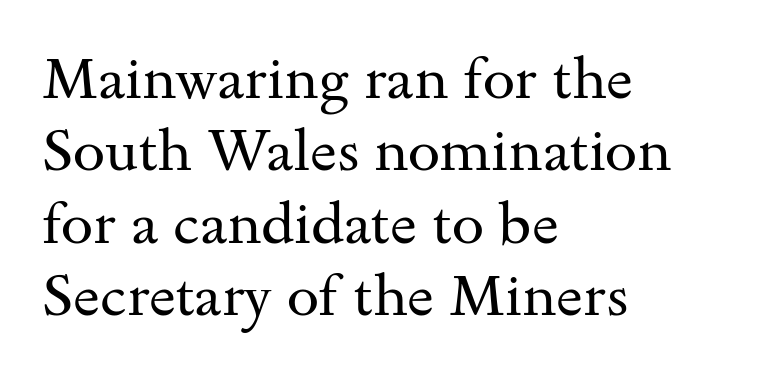
The image shows 58 px regular-weight, wide serif type, upright; set left-aligned, normal line spacing (1.25x), normal letter spacing, not underlined; medium stroke contrast and a small x-height.
